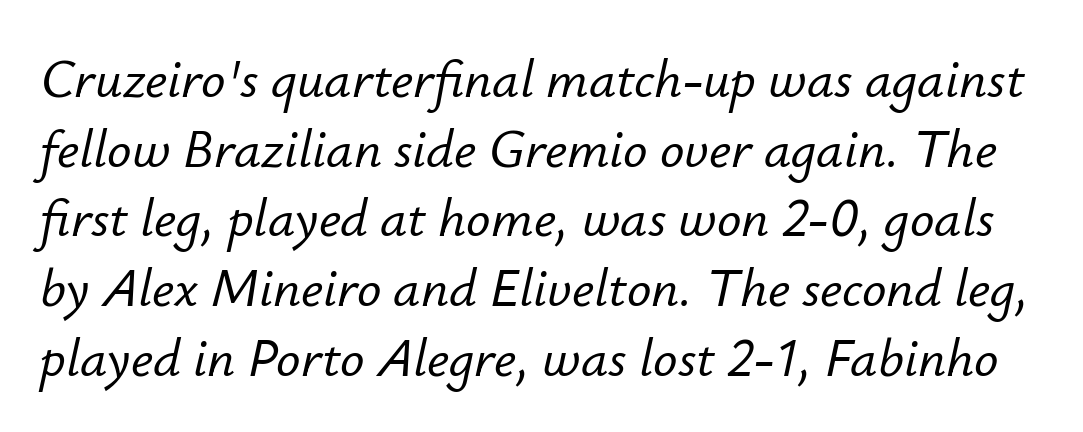
The image shows 54 px text type, italic (leaning right); set normal line spacing (1.29x), normal letter spacing, not underlined; low stroke contrast and a small x-height.
